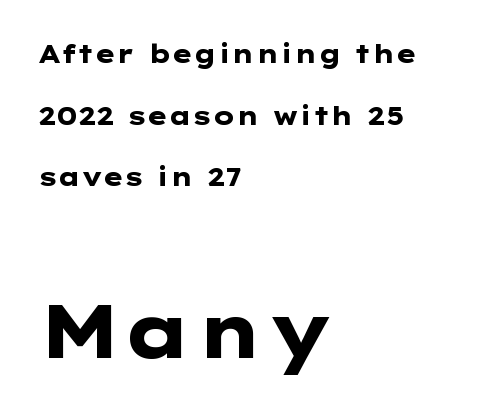
The rendering keeps characters at their native spacing. Typesetter's note: full bold, strokes at maximum text heaviness. The lines are spread far apart with generous leading. Check where the strokes stop: nothing finishes them off — pure sans.
